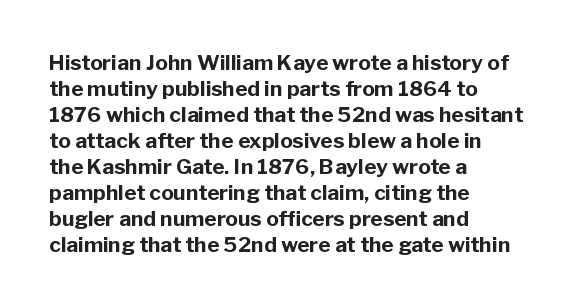
The image shows 21 px bold type, upright; set left-aligned, line spacing 1.24x, normal letter spacing, not underlined.
